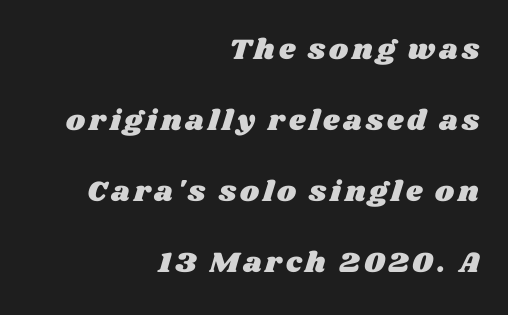
The image shows 29 px wide type; set right-aligned, loose line spacing (2.45x), not underlined; medium stroke contrast and a large x-height.
